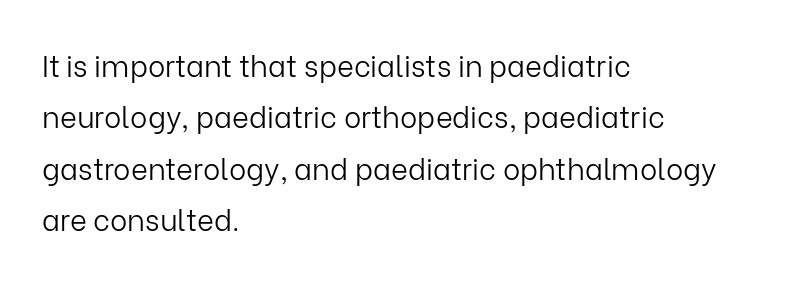
{"serif": "no", "italic": "no", "bold": "no", "weight": "light", "width": "normal", "stroke_contrast": "low", "x_height": "medium", "monospaced": "no", "underline": "no", "align": "left", "line_spacing_ratio": 1.77, "letter_spacing": "normal", "letter_spacing_em": 0.0, "glyph_px": 29}
